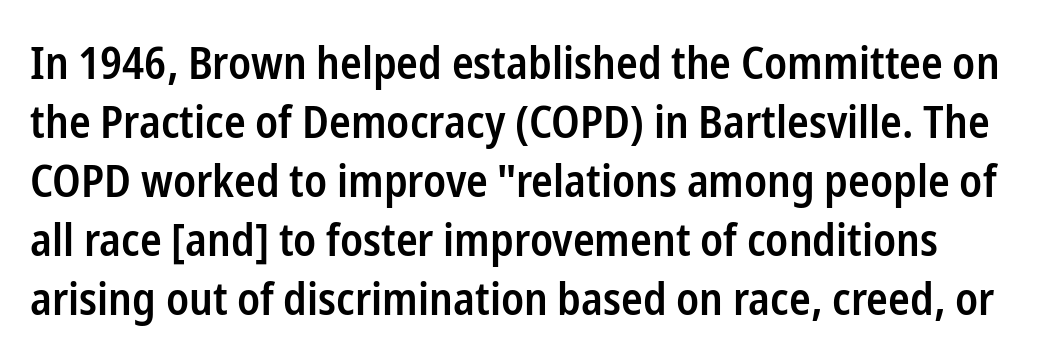
Q: Is the text bold? A: Semi-bold.
Q: Is the text italic (slanted)? A: No, it is upright.
Q: Is the typeface a serif or a sans-serif typeface? A: Sans-serif.
Q: Is the text underlined? A: No.
Q: Is the spacing between letters normal or unusually wide? A: Normal.
Q: Is the spacing between lines tight, normal or loose? A: Normal.
Q: Width (condensed, normal, or wide)? A: Condensed.
Q: Stroke contrast? A: Low.
Q: x-height? A: Medium.
Q: Monospaced? A: No.
